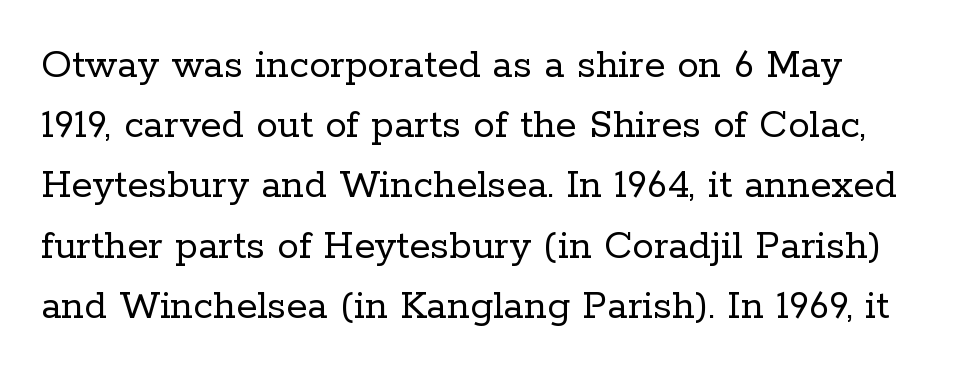
{"serif": "yes", "italic": "no", "bold": "no", "weight": "regular", "width": "normal", "stroke_contrast": "low", "x_height": "medium", "monospaced": "no", "underline": "no", "line_spacing": "normal", "line_spacing_ratio": 1.4, "letter_spacing": "normal", "letter_spacing_em": 0.0, "glyph_px": 43}
